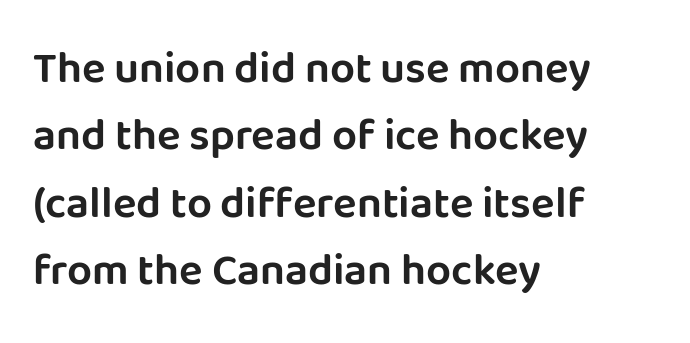
Stroke terminals: plain, sans-serif. How are the letters spaced? Ordinarily, with no added tracking. Beneath every word, the page is bare. Layout note: lines flush left. Baseline-to-baseline distance is the conventional proportion of letter height.
